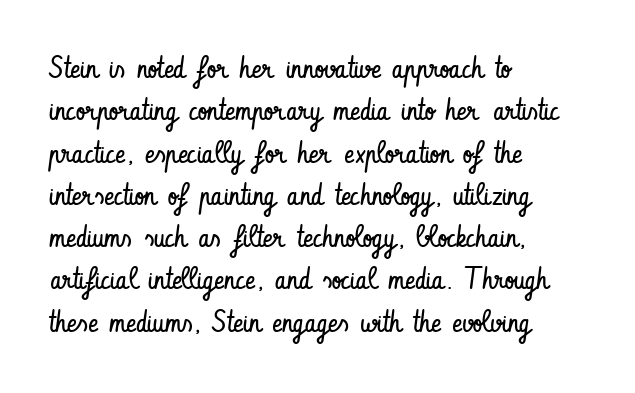
Each line starts at the same left margin while the right side varies. The type is set solid horizontally, with unmodified tracking. Serif or sans? Sans — the stroke terminals are bare. Glance below the letters and you will spot only blank space.
